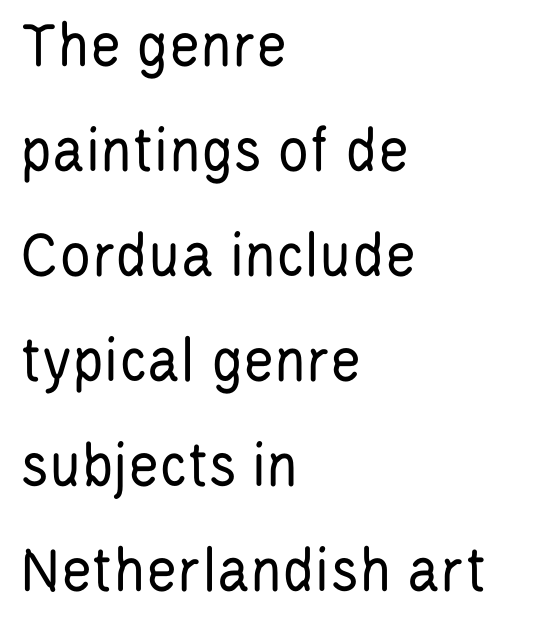
Notice how the passage keeps a crisp vertical edge on the left only. Between one letter and the next there's only the usual sliver of space. In terms of posture, this sample is upright. Serifs: no, the terminals of the letterforms are clean. Each new line begins a customary step beneath the previous one.
